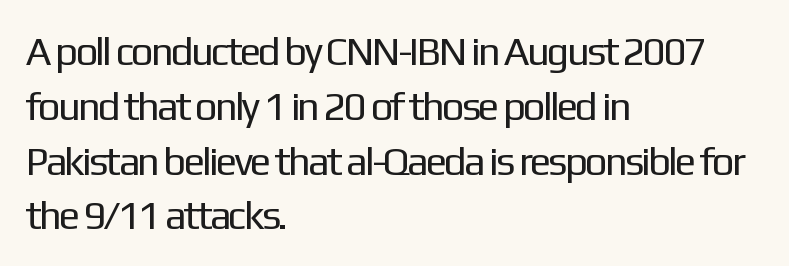
Q: Is the text bold? A: No.
Q: Is the text italic (slanted)? A: No, it is upright.
Q: Is the typeface a serif or a sans-serif typeface? A: Sans-serif.
Q: Is the text underlined? A: No.
Q: How is the paragraph aligned? A: Left-aligned.
Q: Is the spacing between letters normal or unusually wide? A: Normal.
Q: Is the spacing between lines tight, normal or loose? A: Normal.
Q: Width (condensed, normal, or wide)? A: Normal.
Q: Stroke contrast? A: Low.
Q: x-height? A: Medium.
Q: Monospaced? A: No.
